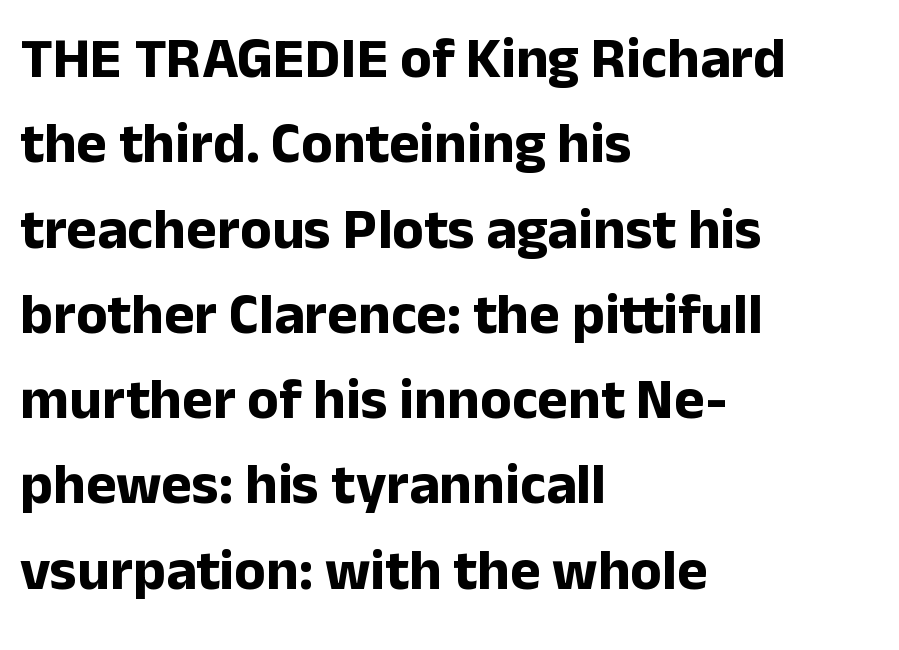
{"serif": "no", "italic": "no", "bold": "yes", "weight": "bold", "width": "normal", "stroke_contrast": "low", "x_height": "medium", "monospaced": "no", "underline": "no", "align": "left", "line_spacing": "normal", "line_spacing_ratio": 1.47, "letter_spacing": "normal", "letter_spacing_em": 0.0, "glyph_px": 58}
